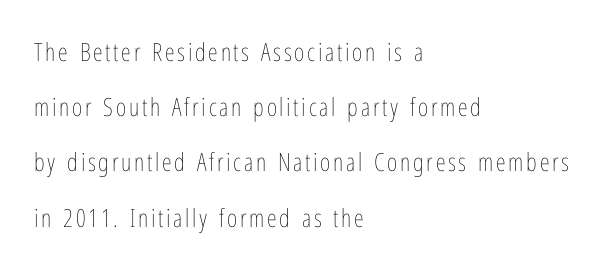
Quick note: interline space is abundant. A roman cut, with each character standing at attention. A bare baseline throughout the passage. The paragraph shown leans on its left margin. Letters have the restrained weight of plain body copy at most.
